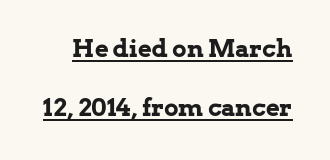
Q: Is the text bold? A: Yes.
Q: Is the text italic (slanted)? A: No, it is upright.
Q: Is the text underlined? A: Yes.
Q: Is the spacing between letters normal or unusually wide? A: Normal.
Q: Is the spacing between lines tight, normal or loose? A: Loose.
